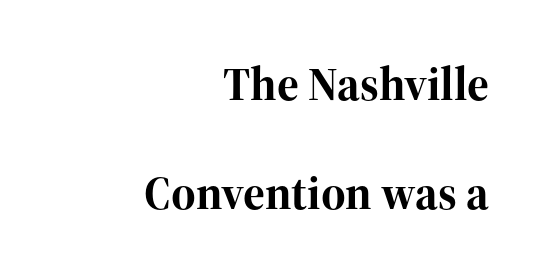
Q: Is the text bold? A: Yes.
Q: Is the text italic (slanted)? A: No, it is upright.
Q: Is the typeface a serif or a sans-serif typeface? A: Serif.
Q: Is the text underlined? A: No.
Q: How is the paragraph aligned? A: Right-aligned.
Q: Is the spacing between letters normal or unusually wide? A: Normal.
Q: Is the spacing between lines tight, normal or loose? A: Loose.
Q: Width (condensed, normal, or wide)? A: Normal.
Q: Stroke contrast? A: High.
Q: x-height? A: Medium.
Q: Monospaced? A: No.
